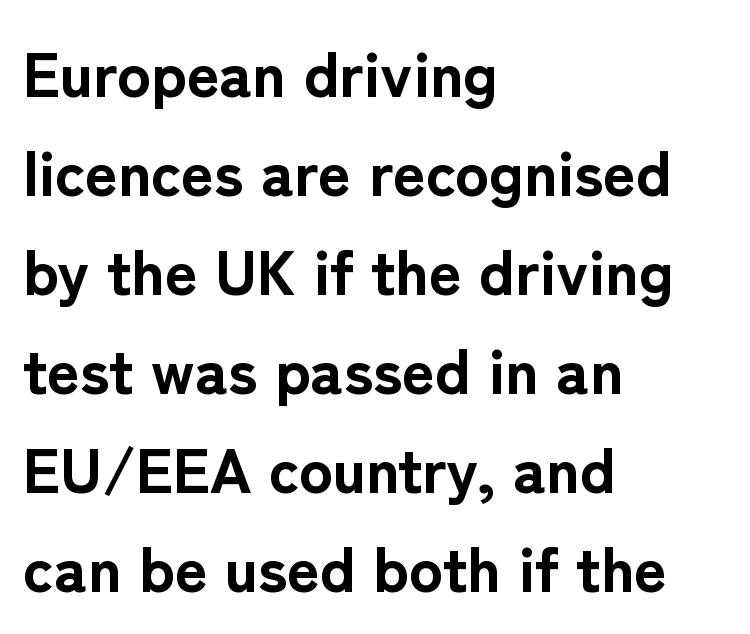
Q: Is the text bold? A: Yes.
Q: Is the text italic (slanted)? A: No, it is upright.
Q: Is the typeface a serif or a sans-serif typeface? A: Sans-serif.
Q: Is the text underlined? A: No.
Q: How is the paragraph aligned? A: Left-aligned.
Q: Is the spacing between letters normal or unusually wide? A: Normal.
Q: Is the spacing between lines tight, normal or loose? A: Normal.
Q: Width (condensed, normal, or wide)? A: Normal.
Q: Stroke contrast? A: Low.
Q: x-height? A: Medium.
Q: Monospaced? A: No.
